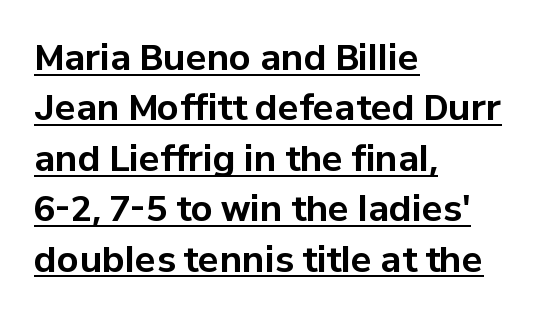
{"serif": "no", "italic": "no", "bold": "yes", "weight": "bold", "width": "normal", "stroke_contrast": "low", "x_height": "medium", "monospaced": "no", "underline": "yes", "align": "left", "line_spacing": "normal", "line_spacing_ratio": 1.44, "letter_spacing": "normal", "letter_spacing_em": 0.0, "glyph_px": 35}
